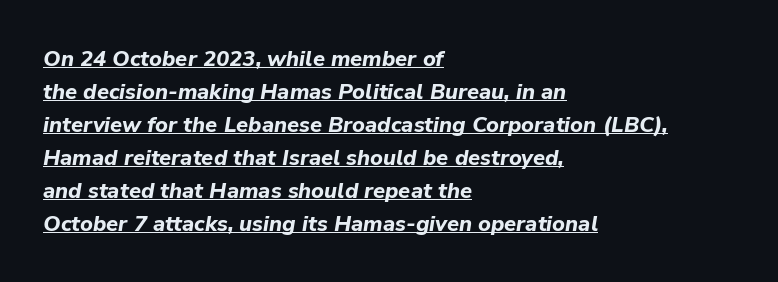
Each line starts at the same left margin while the right side varies. What's the leading like? Ordinary, nothing unusual. Looking at the ascenders, they clearly lean. Heavy, bold letterforms.
